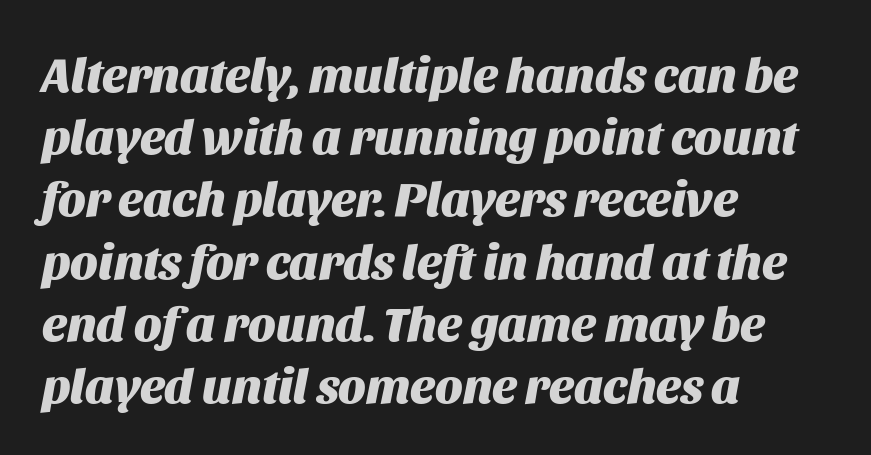
{"italic": "yes", "lean": "right", "slant_degrees": 11, "bold": "yes", "weight": "heavy", "width": "normal", "stroke_contrast": "medium", "x_height": "large", "monospaced": "no", "underline": "no", "align": "left", "line_spacing": "normal", "line_spacing_ratio": 1.27, "letter_spacing": "normal", "letter_spacing_em": 0.0, "glyph_px": 49}
